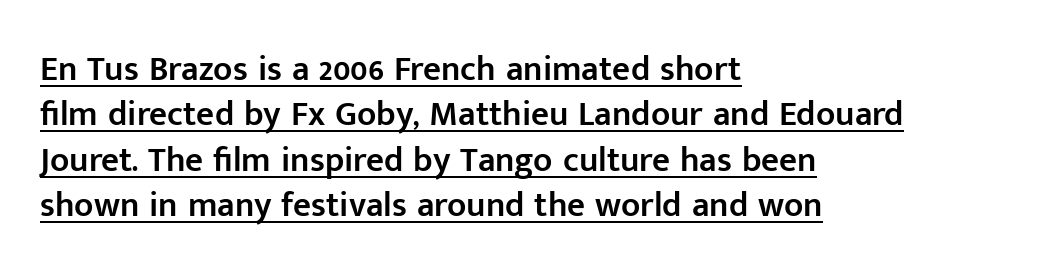
Q: Is the text bold? A: Semi-bold.
Q: Is the text italic (slanted)? A: No, it is upright.
Q: Is the typeface a serif or a sans-serif typeface? A: Sans-serif.
Q: Is the text underlined? A: Yes.
Q: How is the paragraph aligned? A: Left-aligned.
Q: Is the spacing between letters normal or unusually wide? A: Normal.
Q: Is the spacing between lines tight, normal or loose? A: Normal.
Q: Width (condensed, normal, or wide)? A: Normal.
Q: Stroke contrast? A: Low.
Q: x-height? A: Medium.
Q: Monospaced? A: No.
